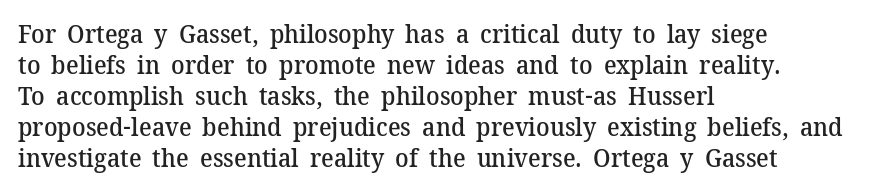
{"italic": "no", "bold": "semi", "underline": "no", "align": "left", "line_spacing_ratio": 1.24, "letter_spacing": "normal", "letter_spacing_em": 0.0, "glyph_px": 25}
